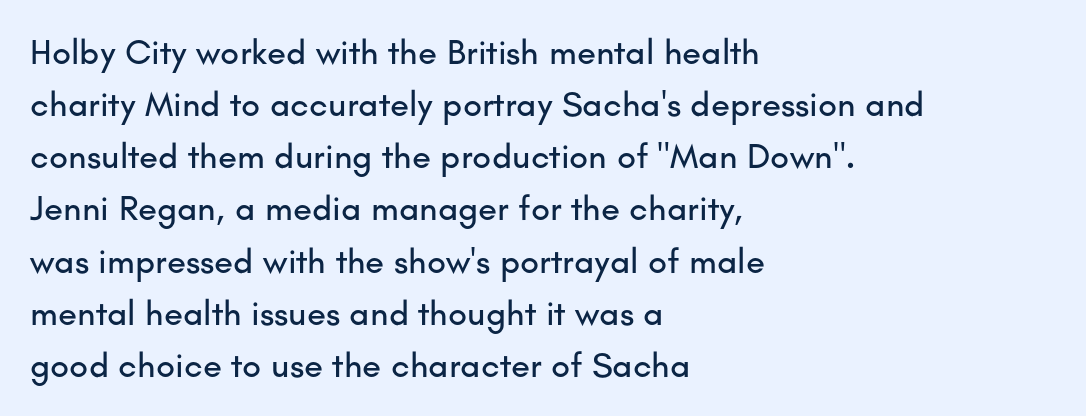
Note the varied advance widths — an 'i' is clearly narrower than an 'm'. The designer left line spacing at the default. The rendering shows plain stroke endings on the letterforms — a sans-serif design. Teacher's note: observe the even left margin — that is flush-left alignment.
